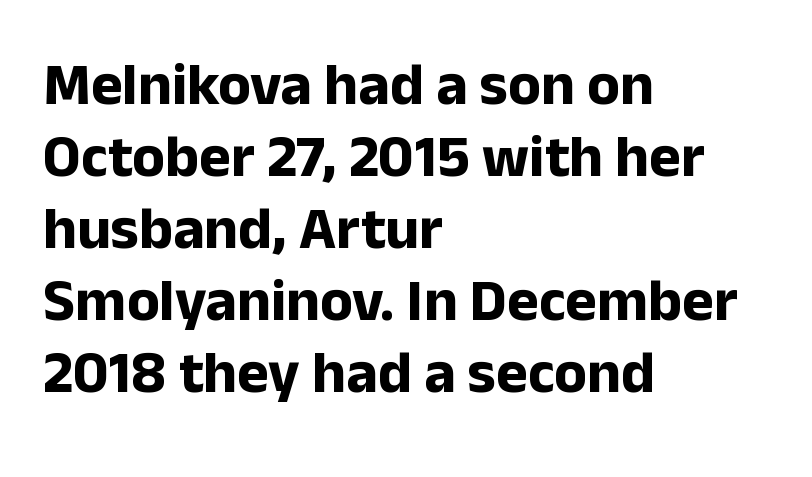
Q: Is the text bold? A: Yes.
Q: Is the text italic (slanted)? A: No, it is upright.
Q: Is the typeface a serif or a sans-serif typeface? A: Sans-serif.
Q: Is the text underlined? A: No.
Q: How is the paragraph aligned? A: Left-aligned.
Q: Is the spacing between letters normal or unusually wide? A: Normal.
Q: Width (condensed, normal, or wide)? A: Normal.
Q: Stroke contrast? A: Low.
Q: x-height? A: Medium.
Q: Monospaced? A: No.
